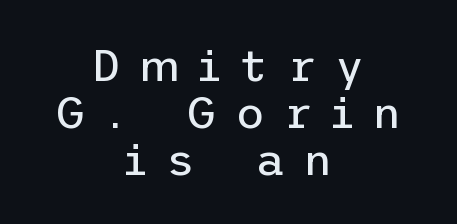
The line-height multiplier appears low, near solid setting. Nope, no serifs anywhere on these letters. Characters follow at a spacing far wider than the type designer built in. Weight class: somewhere from thin through regular.
